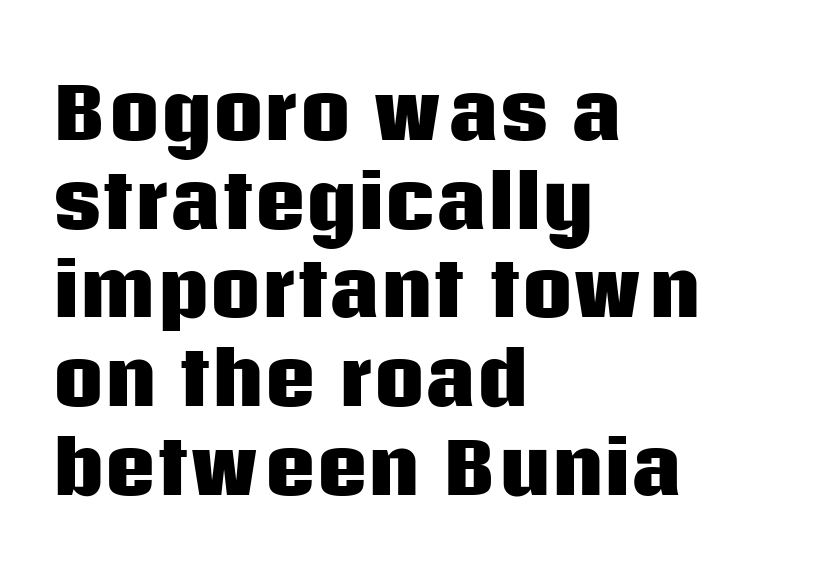
Q: Is the text bold? A: Yes.
Q: Is the text italic (slanted)? A: No, it is upright.
Q: Is the typeface a serif or a sans-serif typeface? A: Sans-serif.
Q: Is the text underlined? A: No.
Q: How is the paragraph aligned? A: Left-aligned.
Q: Is the spacing between letters normal or unusually wide? A: Normal.
Q: Is the spacing between lines tight, normal or loose? A: Normal.
Q: Width (condensed, normal, or wide)? A: Normal.
Q: Stroke contrast? A: Low.
Q: x-height? A: Large.
Q: Monospaced? A: No.
